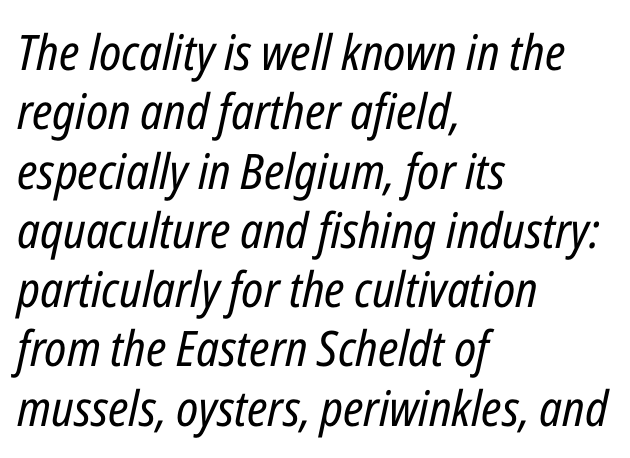
The font is comparable to plain body text, perhaps lighter. There's an unmistakable incline to the writing here. These lines keep a tight, regular rhythm from letter to letter. The area under the type is left untouched.
